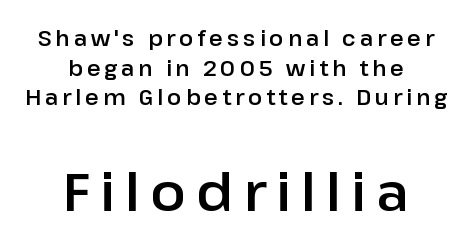
Q: Is the text italic (slanted)? A: No, it is upright.
Q: Is the typeface a serif or a sans-serif typeface? A: Sans-serif.
Q: Is the text underlined? A: No.
Q: How is the paragraph aligned? A: Centered.
Q: Is the spacing between lines tight, normal or loose? A: Normal.
Q: Which block of text is set in a larger size, the first (top) or the second (bottom)? A: The second (bottom) one.
Q: Width (condensed, normal, or wide)? A: Normal.
Q: Stroke contrast? A: Low.
Q: x-height? A: Medium.
Q: Monospaced? A: No.
